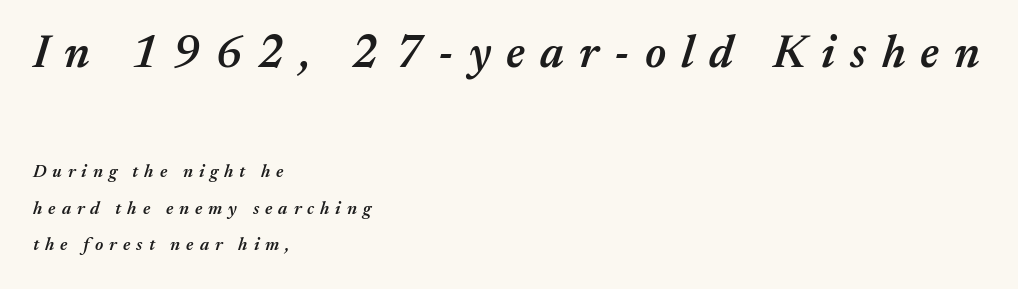
Q: Is the text bold? A: Semi-bold.
Q: Is the text italic (slanted)? A: Yes, it leans right by about 17 degrees.
Q: Is the text underlined? A: No.
Q: How is the paragraph aligned? A: Left-aligned.
Q: Is the spacing between letters normal or unusually wide? A: Unusually wide.
Q: Is the spacing between lines tight, normal or loose? A: Loose.
Q: Which block of text is set in a larger size, the first (top) or the second (bottom)? A: The first (top) one.
Q: Width (condensed, normal, or wide)? A: Normal.
Q: Stroke contrast? A: Medium.
Q: x-height? A: Medium.
Q: Monospaced? A: No.
